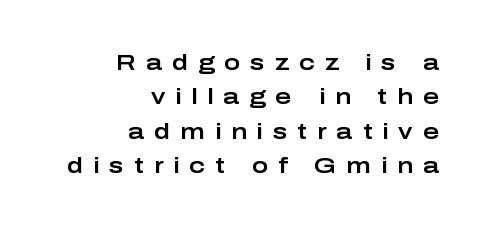
Q: Is the text italic (slanted)? A: No, it is upright.
Q: Is the text underlined? A: No.
Q: How is the paragraph aligned? A: Right-aligned.
Q: Is the spacing between letters normal or unusually wide? A: Unusually wide.
Q: Is the spacing between lines tight, normal or loose? A: Normal.
